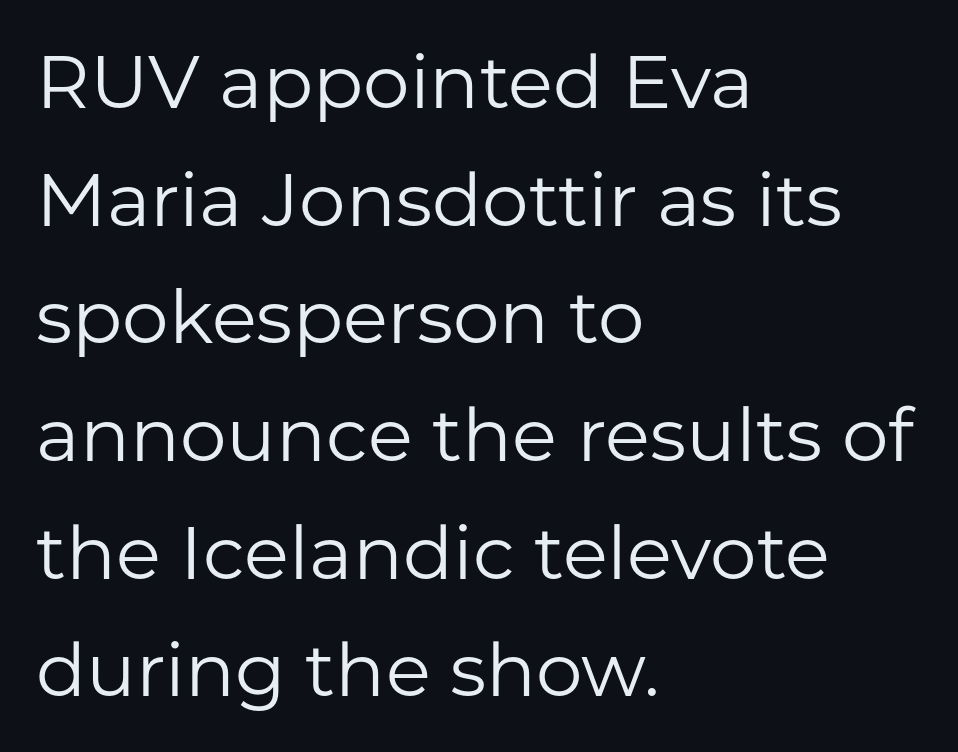
A quiet, ordinary-to-light weight characterises the typeface. This sample uses plain, unmodified letter spacing. Type style note: lacks serifs. Unlike italic type, these characters show no tilt at all. Words float on clear page, feet unadorned. The rendering anchors every line to the left-hand side.
